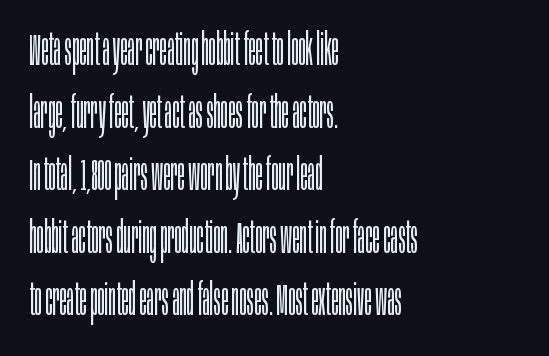
{"serif": "no", "italic": "no", "bold": "no", "weight": "light", "width": "condensed", "stroke_contrast": "low", "x_height": "large", "monospaced": "no", "underline": "no", "align": "left", "line_spacing": "normal", "line_spacing_ratio": 1.39, "letter_spacing": "normal", "letter_spacing_em": 0.0, "glyph_px": 45}
